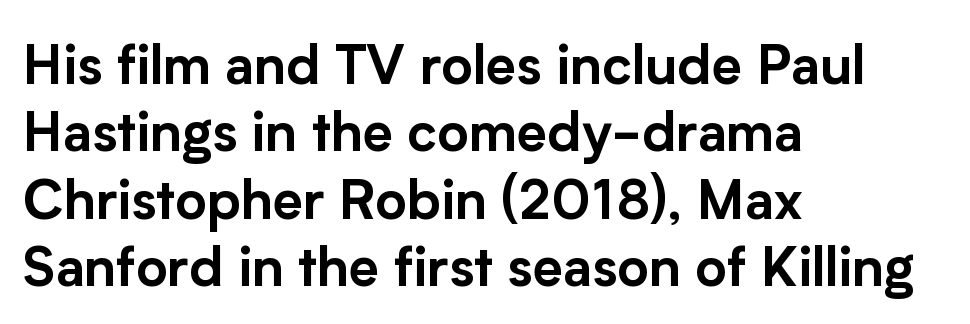
Q: Is the text italic (slanted)? A: No, it is upright.
Q: Is the typeface a serif or a sans-serif typeface? A: Sans-serif.
Q: Is the text underlined? A: No.
Q: How is the paragraph aligned? A: Left-aligned.
Q: Is the spacing between letters normal or unusually wide? A: Normal.
Q: Is the spacing between lines tight, normal or loose? A: Normal.
Q: Width (condensed, normal, or wide)? A: Normal.
Q: Stroke contrast? A: Low.
Q: x-height? A: Medium.
Q: Monospaced? A: No.
